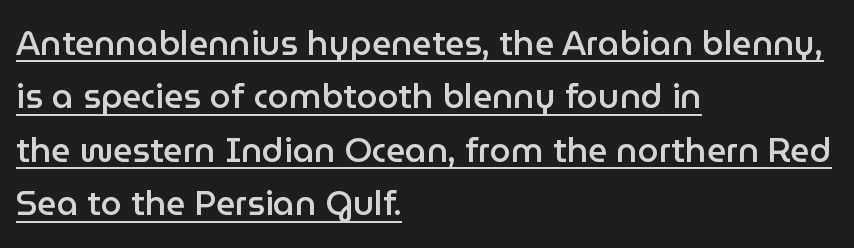
The image shows 34 px semibold sans-serif type, upright; set left-aligned, normal line spacing (1.57x), normal letter spacing, underlined; low stroke contrast and a medium x-height.
